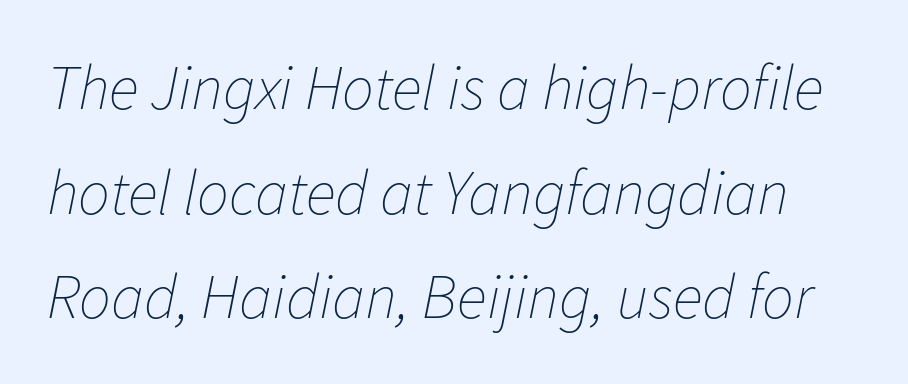
The image shows 63 px thin type, italic (leaning right); set normal line spacing (1.66x), normal letter spacing, not underlined; low stroke contrast and a medium x-height.
